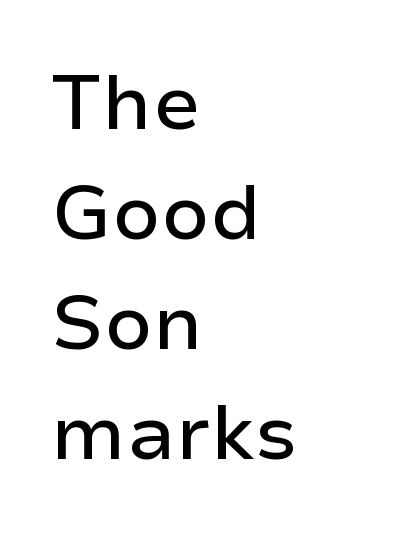
Grotesque or geometric, the face here clearly has no serifs. Observe the ordinary spacing: letters are neighbours, not strangers. Spacing verdict: proportional, widths tailored to each character. Unlike italic type, these characters show no tilt at all. A normal amount of white space separates one row of letters from the next. The space beneath each line is pristine and unruled.
